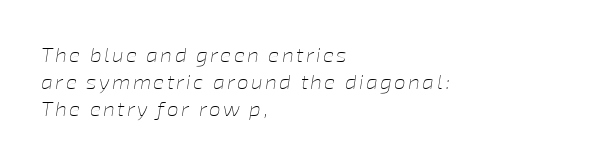
One glance says typical: line gaps are just what's usual. The specimen omits any rule beneath the text block's lines. Horizontally, the lines are justified to the leading edge only. Stem width sits at or under what a default text font uses.
